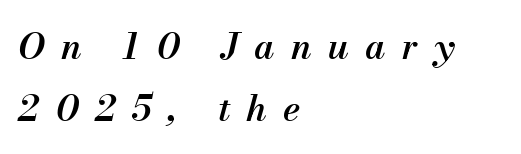
Here the designer chose a conventional face with non-uniform glyph widths. Words appear elongated and porous because spacing is wide. Slanted lettering throughout. Underline: absent.
